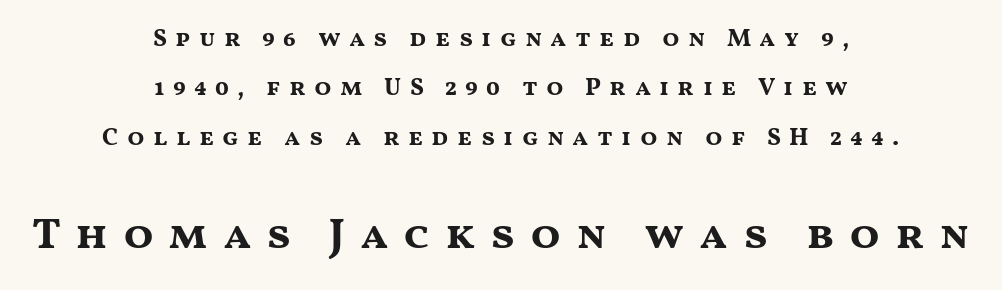
Q: Is the text bold? A: Yes.
Q: Is the text italic (slanted)? A: No, it is upright.
Q: Is the typeface a serif or a sans-serif typeface? A: Sans-serif.
Q: Is the text underlined? A: No.
Q: How is the paragraph aligned? A: Centered.
Q: Is the spacing between letters normal or unusually wide? A: Unusually wide.
Q: Is the spacing between lines tight, normal or loose? A: Loose.
Q: Which block of text is set in a larger size, the first (top) or the second (bottom)? A: The second (bottom) one.
Q: Width (condensed, normal, or wide)? A: Wide.
Q: Stroke contrast? A: Medium.
Q: x-height? A: Medium.
Q: Monospaced? A: No.
